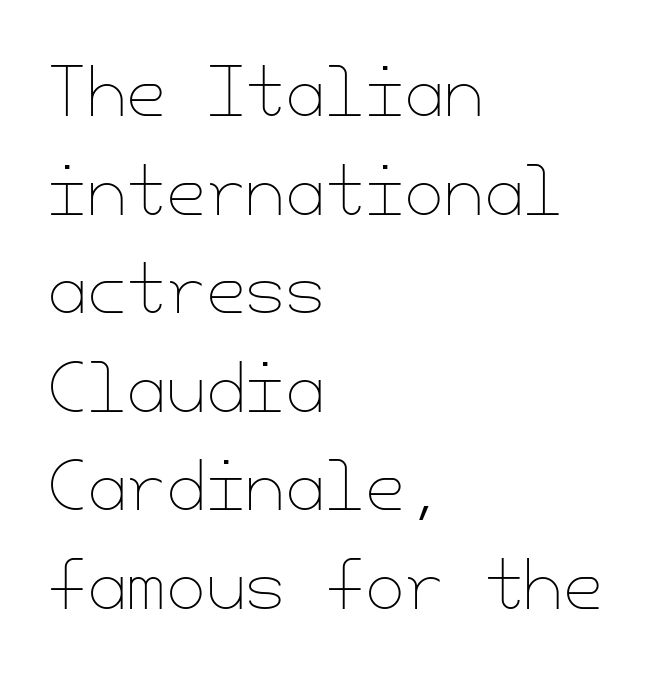
The image shows 64 px thin type, upright; set left-aligned, normal line spacing (1.54x), normal letter spacing, not underlined; low stroke contrast and a small x-height.
